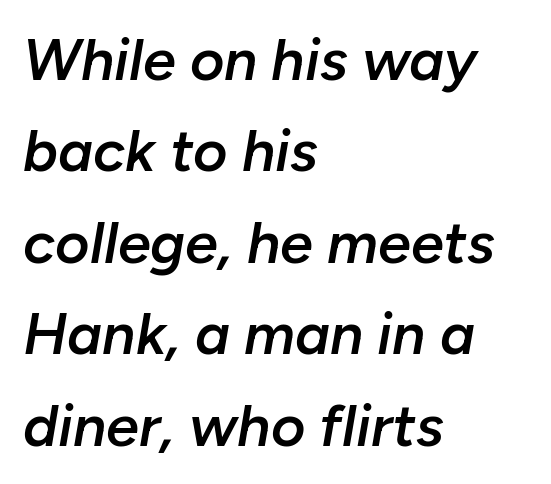
{"italic": "yes", "lean": "right", "slant_degrees": 10, "bold": "semi", "weight": "semibold", "width": "normal", "stroke_contrast": "low", "x_height": "medium", "monospaced": "no", "underline": "no", "align": "left", "line_spacing": "normal", "line_spacing_ratio": 1.55, "letter_spacing": "normal", "letter_spacing_em": 0.0, "glyph_px": 59}
